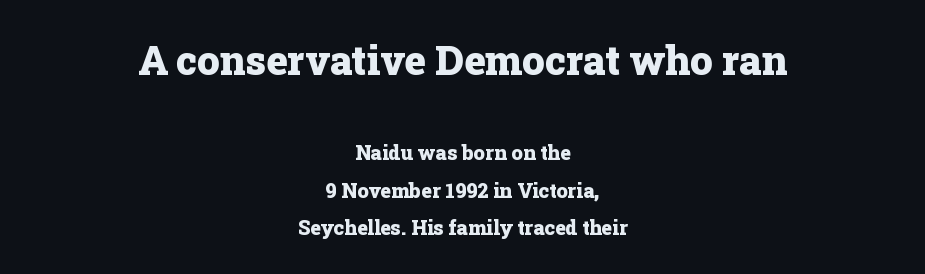
The image shows 40 px heavy serif type, upright; set centered, line spacing 1.86x, normal letter spacing, not underlined; the first (top) block is 2.0x larger; low stroke contrast and a medium x-height.
